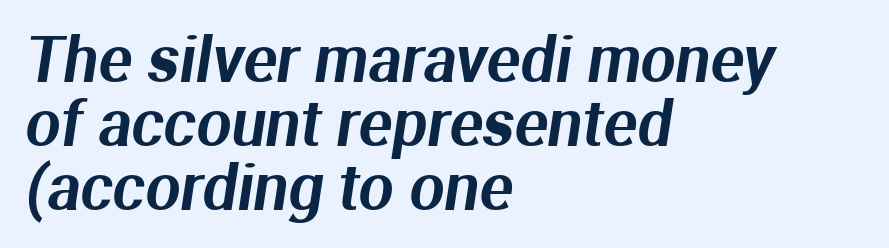
Q: Is the typeface a serif or a sans-serif typeface? A: Sans-serif.
Q: Is the text underlined? A: No.
Q: How is the paragraph aligned? A: Left-aligned.
Q: Is the spacing between letters normal or unusually wide? A: Normal.
Q: Is the spacing between lines tight, normal or loose? A: Tight.
Q: Width (condensed, normal, or wide)? A: Normal.
Q: Stroke contrast? A: Medium.
Q: x-height? A: Medium.
Q: Monospaced? A: No.
